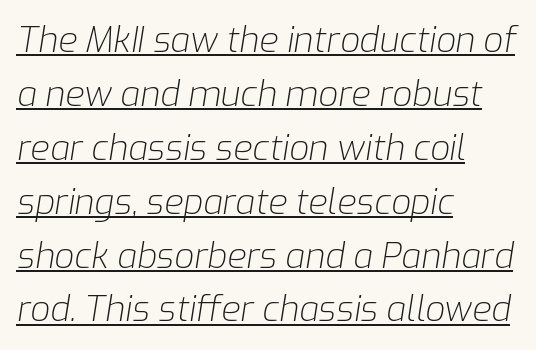
{"italic": "yes", "lean": "right", "slant_degrees": 9, "bold": "no", "weight": "light", "width": "normal", "stroke_contrast": "low", "x_height": "medium", "monospaced": "no", "underline": "yes", "align": "left", "line_spacing": "normal", "line_spacing_ratio": 1.54, "letter_spacing": "normal", "letter_spacing_em": 0.0, "glyph_px": 35}
